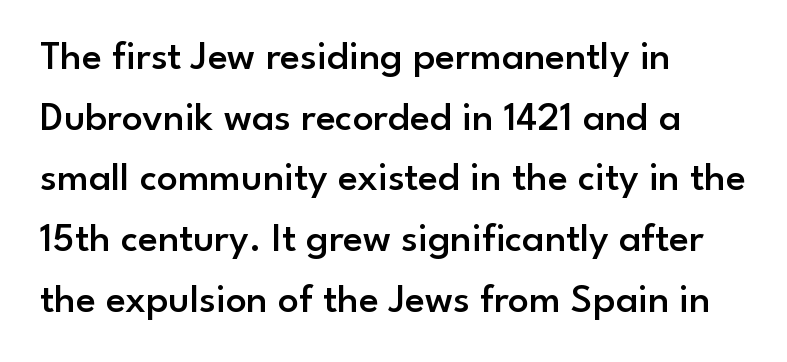
{"serif": "no", "italic": "no", "bold": "semi", "weight": "semibold", "width": "normal", "stroke_contrast": "low", "x_height": "small", "monospaced": "no", "underline": "no", "align": "left", "line_spacing": "normal", "line_spacing_ratio": 1.48, "letter_spacing": "normal", "letter_spacing_em": 0.0, "glyph_px": 41}
